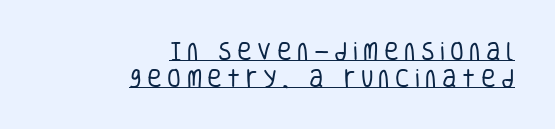
The specimen includes a rule beneath the text block's lines. The line-height multiplier appears to be the usual default. There is plenty of visible air inserted between adjacent glyphs. Weight: in the light-to-regular range.
